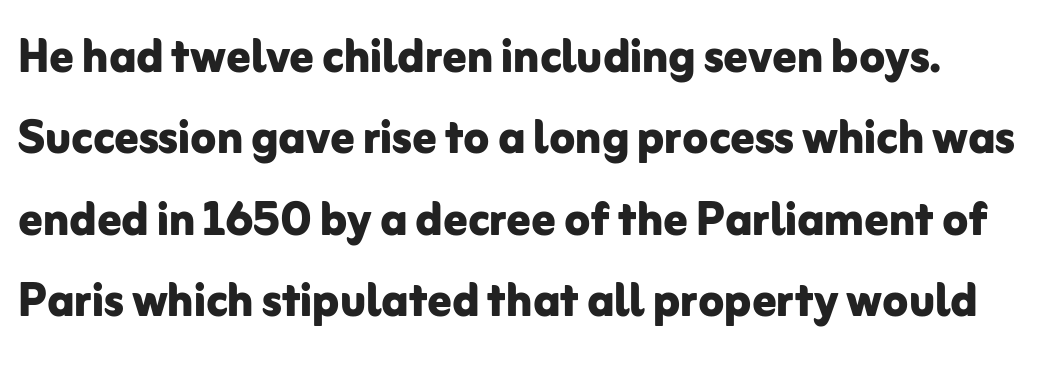
Compared with typical body copy, the letter spacing here is the same. Decoration check: the copy has no underline. Set as a true bold cut, around the 700 mark. This rendering employs a face without finishing strokes, i.e., a sans-serif.
